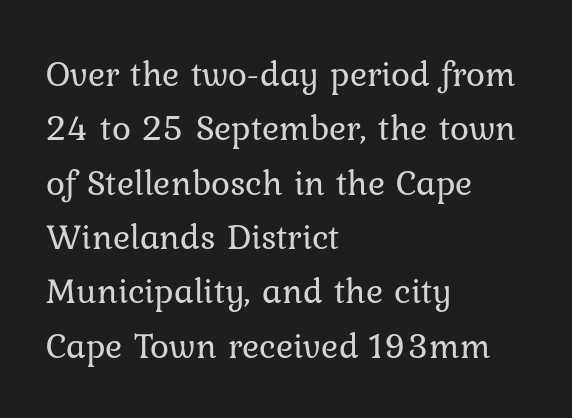
The image shows 36 px regular-weight type, upright; set left-aligned, normal line spacing (1.51x), normal letter spacing, not underlined; low stroke contrast and a medium x-height.
